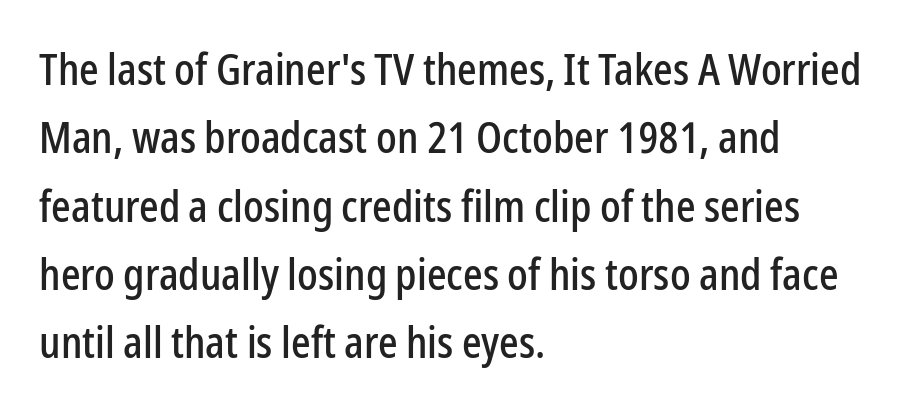
{"serif": "no", "italic": "no", "width": "condensed", "stroke_contrast": "low", "x_height": "medium", "monospaced": "no", "underline": "no", "align": "left", "line_spacing": "normal", "line_spacing_ratio": 1.59, "letter_spacing": "normal", "letter_spacing_em": 0.0, "glyph_px": 43}
